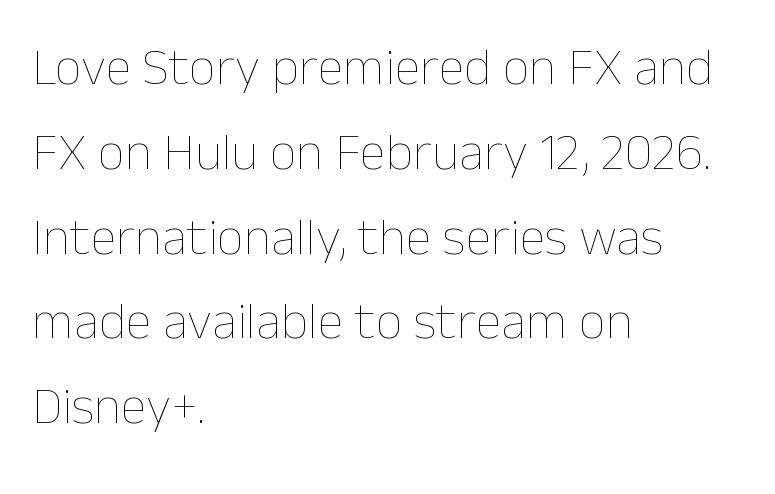
The image shows 53 px thin type, upright; set left-aligned, normal line spacing (1.6x), normal letter spacing, not underlined; low stroke contrast and a medium x-height.
